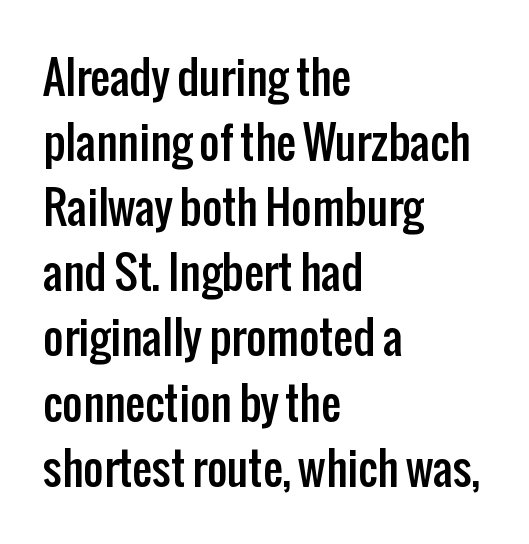
Q: Is the text italic (slanted)? A: No, it is upright.
Q: Is the typeface a serif or a sans-serif typeface? A: Sans-serif.
Q: Is the text underlined? A: No.
Q: How is the paragraph aligned? A: Left-aligned.
Q: Is the spacing between letters normal or unusually wide? A: Normal.
Q: Is the spacing between lines tight, normal or loose? A: Normal.
Q: Width (condensed, normal, or wide)? A: Condensed.
Q: Stroke contrast? A: Low.
Q: x-height? A: Medium.
Q: Monospaced? A: No.
